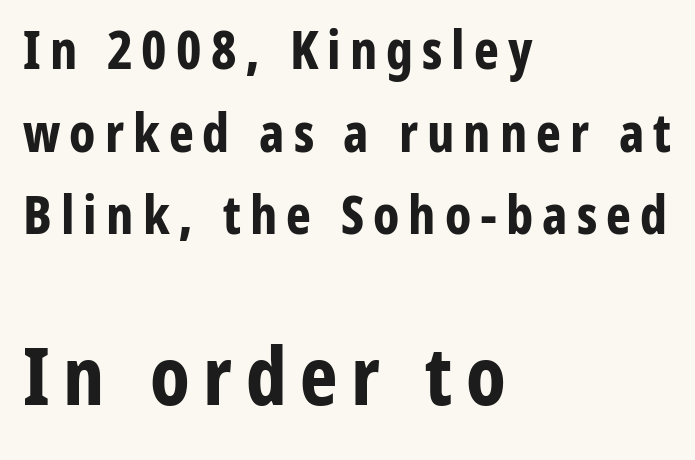
The image shows 80 px bold, condensed sans-serif type, upright; set left-aligned, normal line spacing (1.56x), not underlined; the second (bottom) block is 1.51x larger; low stroke contrast and a medium x-height.
